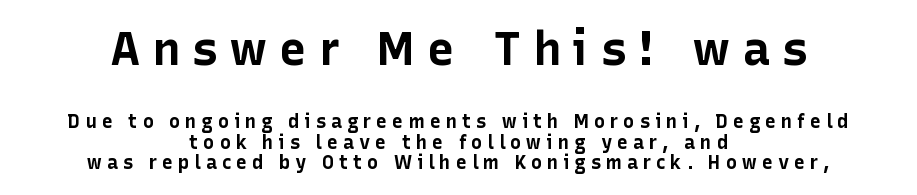
Q: Is the text bold? A: Yes.
Q: Is the text italic (slanted)? A: No, it is upright.
Q: Is the typeface a serif or a sans-serif typeface? A: Sans-serif.
Q: Is the text underlined? A: No.
Q: How is the paragraph aligned? A: Centered.
Q: Is the spacing between letters normal or unusually wide? A: Unusually wide.
Q: Is the spacing between lines tight, normal or loose? A: Tight.
Q: Which block of text is set in a larger size, the first (top) or the second (bottom)? A: The first (top) one.
Q: Width (condensed, normal, or wide)? A: Normal.
Q: Stroke contrast? A: Low.
Q: x-height? A: Medium.
Q: Monospaced? A: No.
